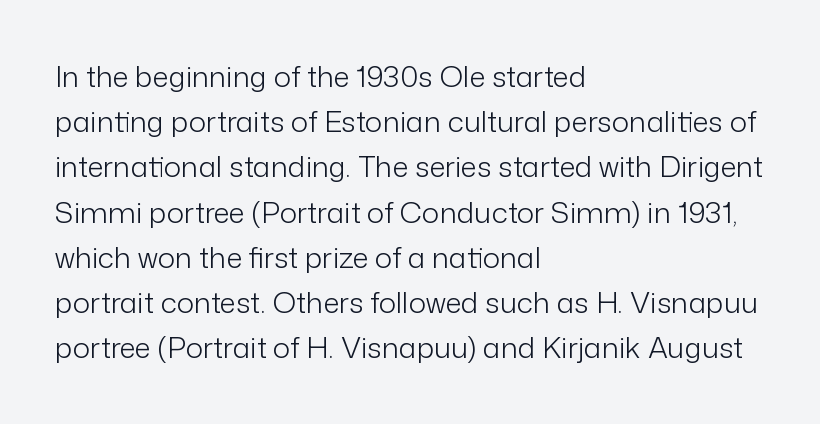
Q: Is the text bold? A: No.
Q: Is the text italic (slanted)? A: No, it is upright.
Q: Is the typeface a serif or a sans-serif typeface? A: Sans-serif.
Q: Is the text underlined? A: No.
Q: How is the paragraph aligned? A: Left-aligned.
Q: Is the spacing between letters normal or unusually wide? A: Normal.
Q: Is the spacing between lines tight, normal or loose? A: Normal.
Q: Width (condensed, normal, or wide)? A: Normal.
Q: Stroke contrast? A: Low.
Q: x-height? A: Medium.
Q: Monospaced? A: No.
